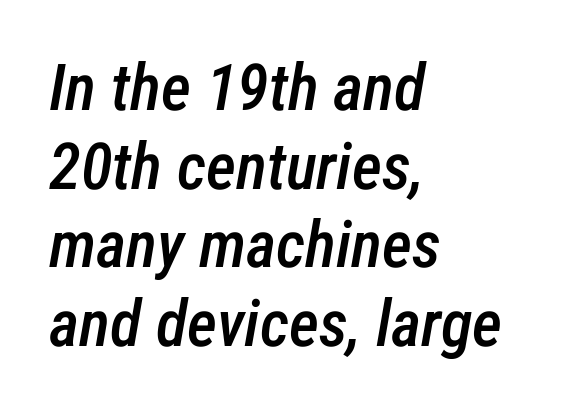
{"italic": "yes", "lean": "right", "slant_degrees": 12, "bold": "semi", "weight": "semibold", "width": "condensed", "stroke_contrast": "low", "x_height": "medium", "monospaced": "no", "underline": "no", "align": "left", "line_spacing_ratio": 1.21, "letter_spacing": "normal", "letter_spacing_em": 0.0, "glyph_px": 65}
